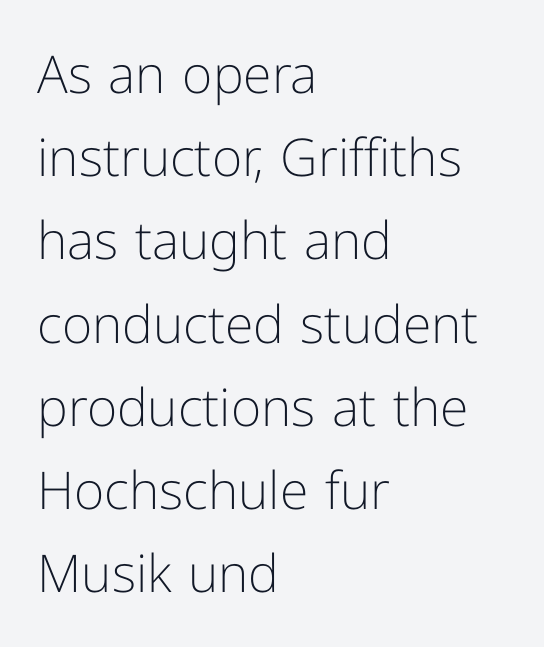
{"serif": "no", "italic": "no", "bold": "no", "weight": "light", "width": "normal", "stroke_contrast": "low", "x_height": "medium", "monospaced": "no", "underline": "no", "align": "left", "line_spacing": "normal", "line_spacing_ratio": 1.6, "letter_spacing": "normal", "letter_spacing_em": 0.0, "glyph_px": 52}
